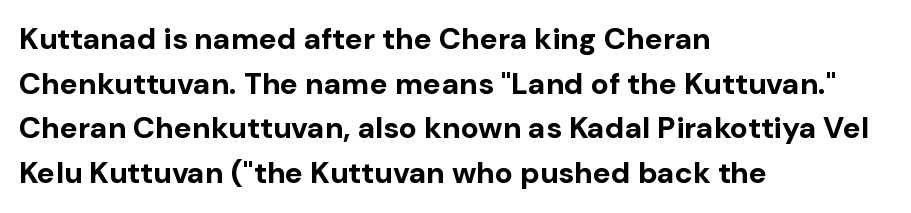
The passage shown is not underscored anywhere. In terms of weight, the rendering is a true, heavy bold. This rendering leaves character spacing at its baseline value. Character widths vary here, with narrow letters taking less room than wide ones.
